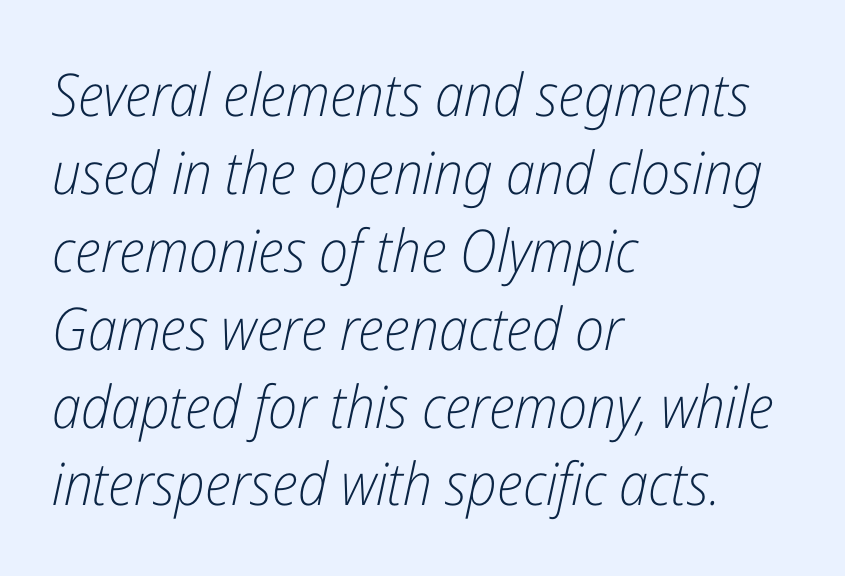
Anything drawn beneath the words? Only blank space. Horizontally, the lines are justified to the leading edge only. Nothing heavy about these letters — not bold at all. In terms of letterspacing, this is plain default setting. Tall strokes in this sample are angled rather than plumb. The face used here is proportionally spaced, like ordinary book or web type.
